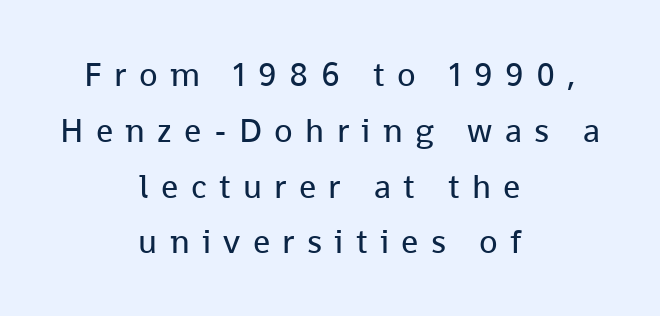
{"serif": "no", "italic": "no", "bold": "no", "weight": "regular", "width": "normal", "stroke_contrast": "low", "x_height": "medium", "monospaced": "no", "underline": "no", "align": "center", "line_spacing": "normal", "line_spacing_ratio": 1.64, "letter_spacing": "wide", "letter_spacing_em": 0.36, "glyph_px": 34}
